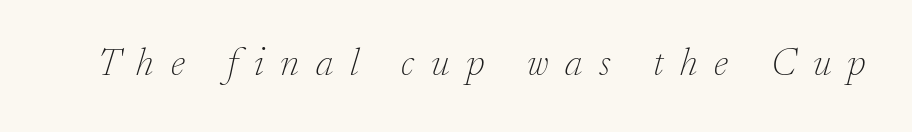
The image shows 39 px thin serif type, italic (leaning right); set unusually wide letter spacing (+0.43 em), not underlined; low stroke contrast and a small x-height.
